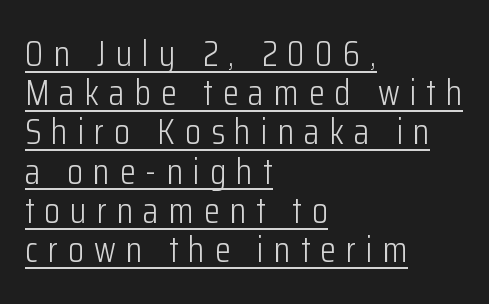
{"serif": "no", "italic": "no", "bold": "no", "weight": "light", "width": "condensed", "stroke_contrast": "low", "x_height": "medium", "monospaced": "no", "underline": "yes", "align": "left", "line_spacing": "tight", "line_spacing_ratio": 1.09, "letter_spacing": "wide", "letter_spacing_em": 0.28, "glyph_px": 36}
